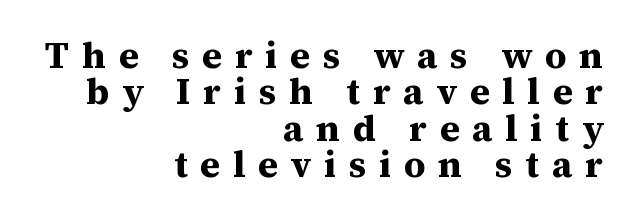
{"serif": "yes", "italic": "no", "bold": "yes", "weight": "bold", "width": "normal", "stroke_contrast": "medium", "x_height": "medium", "monospaced": "no", "underline": "no", "align": "right", "line_spacing": "tight", "line_spacing_ratio": 0.98, "letter_spacing": "wide", "letter_spacing_em": 0.34, "glyph_px": 37}
